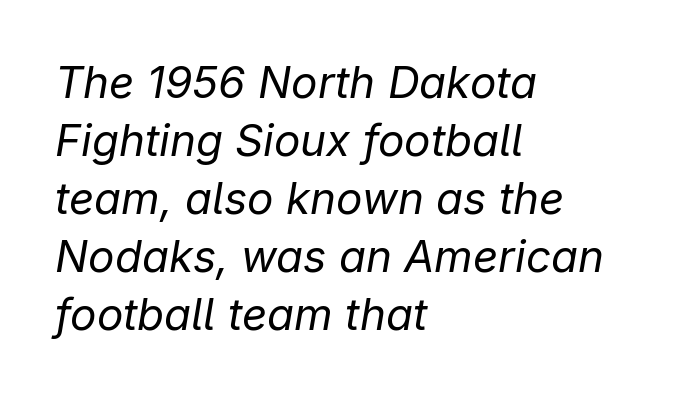
Casual observation: everything's shoved over to the left. Quick note: interline space is typical. It's the slanting kind of type. Is this a heavy cut? Hardly; it is regular or lighter. The gap between lines stays unmarked.
